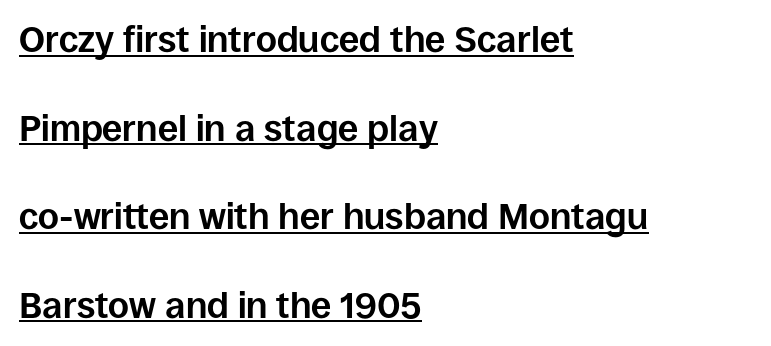
{"serif": "no", "italic": "no", "bold": "yes", "weight": "bold", "width": "normal", "stroke_contrast": "low", "x_height": "large", "monospaced": "no", "underline": "yes", "align": "left", "line_spacing": "loose", "line_spacing_ratio": 2.46, "letter_spacing": "normal", "letter_spacing_em": 0.0, "glyph_px": 36}
